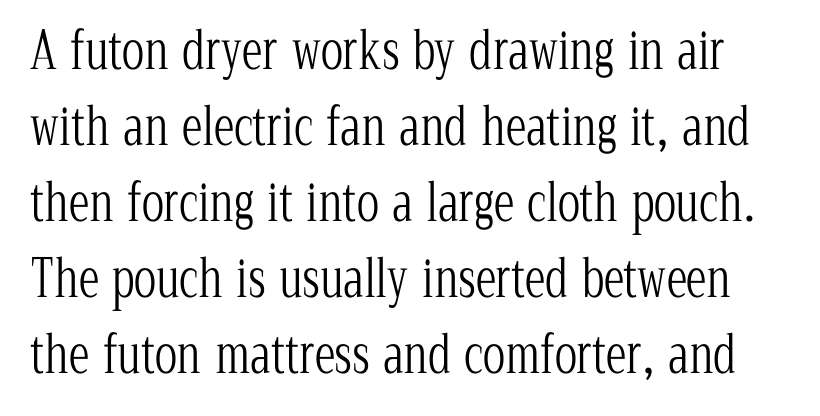
{"serif": "yes", "italic": "no", "bold": "no", "weight": "light", "width": "condensed", "stroke_contrast": "low", "x_height": "medium", "monospaced": "no", "underline": "no", "line_spacing": "normal", "line_spacing_ratio": 1.46, "letter_spacing": "normal", "letter_spacing_em": 0.0, "glyph_px": 52}
